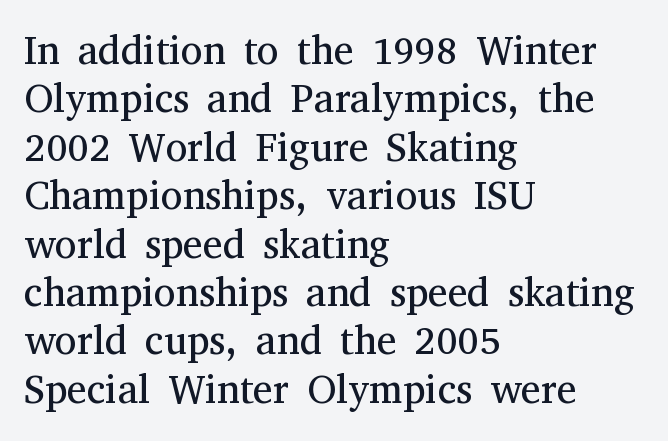
Q: Is the text bold? A: No.
Q: Is the text italic (slanted)? A: No, it is upright.
Q: Is the typeface a serif or a sans-serif typeface? A: Serif.
Q: Is the text underlined? A: No.
Q: How is the paragraph aligned? A: Left-aligned.
Q: Is the spacing between letters normal or unusually wide? A: Normal.
Q: Width (condensed, normal, or wide)? A: Normal.
Q: Stroke contrast? A: Medium.
Q: x-height? A: Medium.
Q: Monospaced? A: No.
